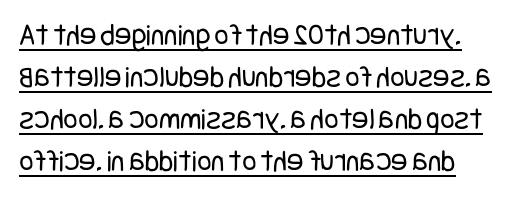
Q: Is the text bold? A: No.
Q: Is the text italic (slanted)? A: No, it is upright.
Q: Is the typeface a serif or a sans-serif typeface? A: Sans-serif.
Q: Is the text underlined? A: Yes.
Q: Is the spacing between letters normal or unusually wide? A: Normal.
Q: Is the spacing between lines tight, normal or loose? A: Normal.
Q: Width (condensed, normal, or wide)? A: Condensed.
Q: Stroke contrast? A: Low.
Q: x-height? A: Large.
